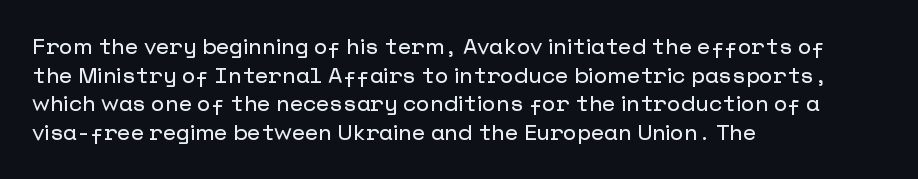
The image shows 22 px text type, upright; set left-aligned, normal line spacing (1.3x), normal letter spacing, not underlined.
